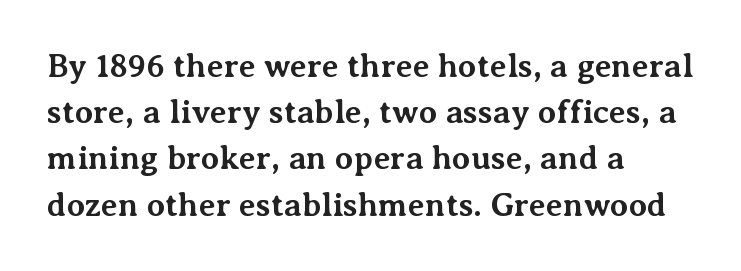
Think of a printed novel: that variable character pitch is what you see here. Little horizontal feet cap the strokes, marking this as serif type. Does extra space separate the letters? No, they use regular spacing. Characters remain perfectly vertical along every line.
